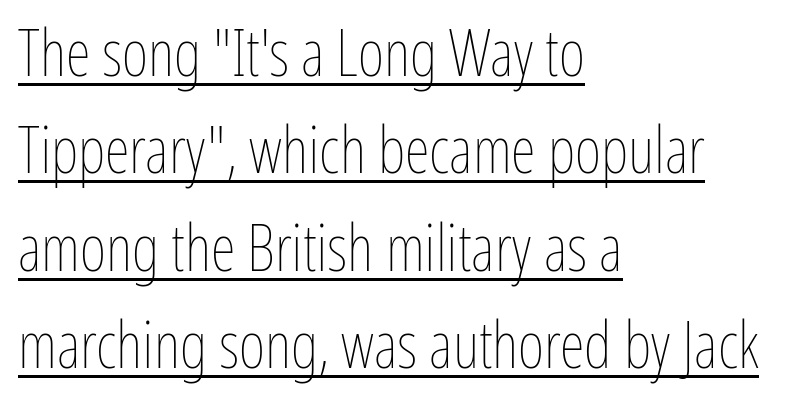
Weight: in the light-to-regular range. These lines keep a tight, regular rhythm from letter to letter. Every character sits straight up, as roman type does. Summary of vertical rhythm: regular, with standard interline spacing.
